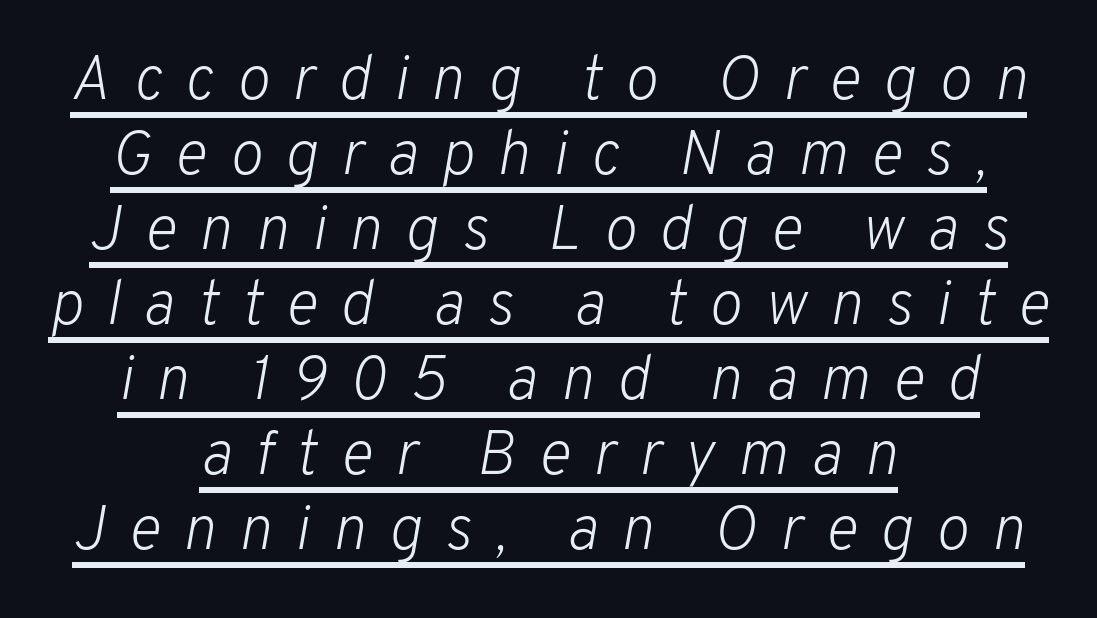
Q: Is the text bold? A: No.
Q: Is the text italic (slanted)? A: Yes, it leans right by about 10 degrees.
Q: Is the text underlined? A: Yes.
Q: How is the paragraph aligned? A: Centered.
Q: Is the spacing between letters normal or unusually wide? A: Unusually wide.
Q: Width (condensed, normal, or wide)? A: Normal.
Q: Stroke contrast? A: Low.
Q: x-height? A: Medium.
Q: Monospaced? A: No.
